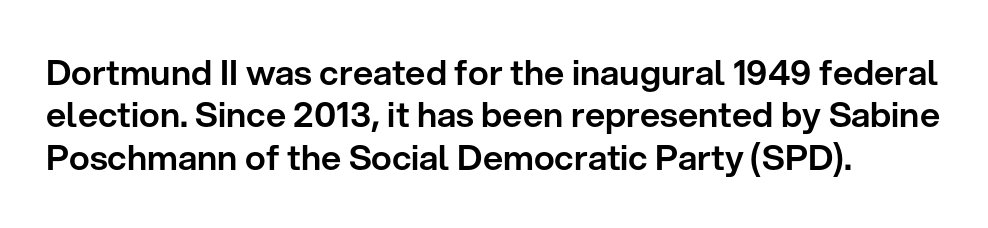
The strip under each line holds only bare page. Characters follow at the spacing the type designer built in. This rendering employs a face without finishing strokes, i.e., a sans-serif. Each line starts at the same left margin while the right side varies. Posture: vertical.
